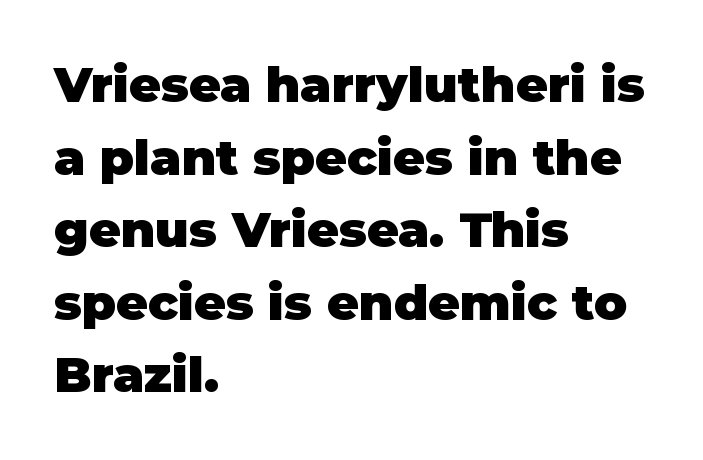
{"serif": "no", "italic": "no", "bold": "yes", "weight": "heavy", "width": "normal", "stroke_contrast": "low", "x_height": "large", "monospaced": "no", "underline": "no", "align": "left", "line_spacing": "normal", "line_spacing_ratio": 1.48, "letter_spacing": "normal", "letter_spacing_em": 0.0, "glyph_px": 49}
